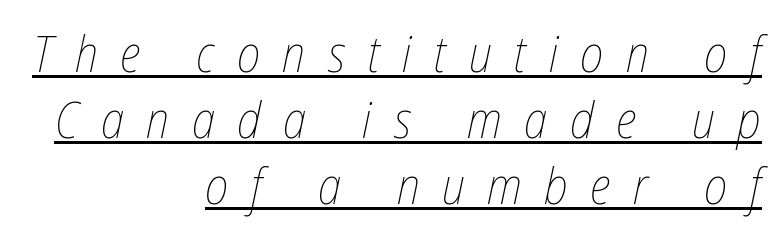
The image shows 50 px thin, condensed type, italic (leaning right); set right-aligned, normal line spacing (1.32x), unusually wide letter spacing (+0.45 em), underlined; low stroke contrast and a medium x-height.
